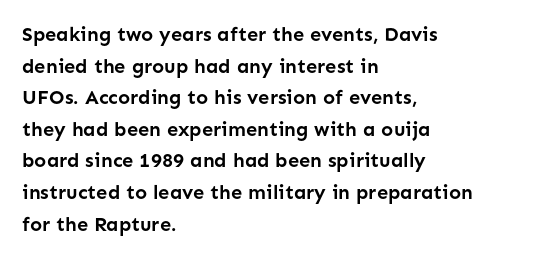
If you drew a line through each stem, it would be perfectly vertical. Nobody drew a line under any word here. A full-strength bold gives these letters their thick strokes. Honestly, the letter spacing is just normal — you wouldn't notice it. Left-aligned paragraph, ragged on the right.
